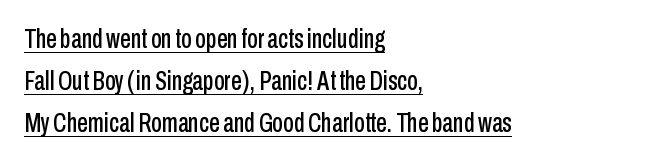
How would I describe the line gaps? Plain and ordinary. Caption: standard tracking, unaltered. The lettering stays uniformly vertical, giving the passage a roman look. The rendering anchors every line to the left-hand side. Somebody hit Ctrl+U on this one — the words are underlined.
